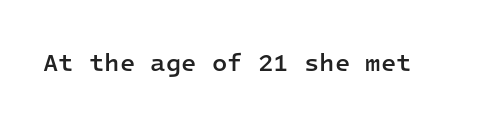
Q: Is the text bold? A: Semi-bold.
Q: Is the text italic (slanted)? A: No, it is upright.
Q: Is the text underlined? A: No.
Q: Is the spacing between letters normal or unusually wide? A: Normal.
